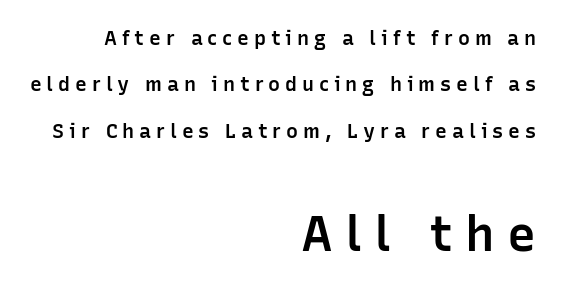
The image shows 49 px semibold sans-serif type, upright; set right-aligned, loose line spacing (2.32x), unusually wide letter spacing (+0.24 em), not underlined; the second (bottom) block is 2.45x larger; low stroke contrast and a medium x-height.
